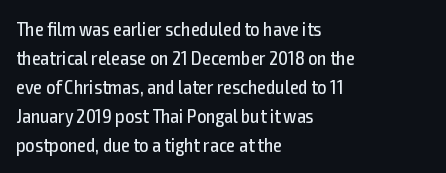
Q: Is the text bold? A: No.
Q: Is the text italic (slanted)? A: No, it is upright.
Q: Is the text underlined? A: No.
Q: How is the paragraph aligned? A: Left-aligned.
Q: Is the spacing between letters normal or unusually wide? A: Normal.
Q: Is the spacing between lines tight, normal or loose? A: Normal.
